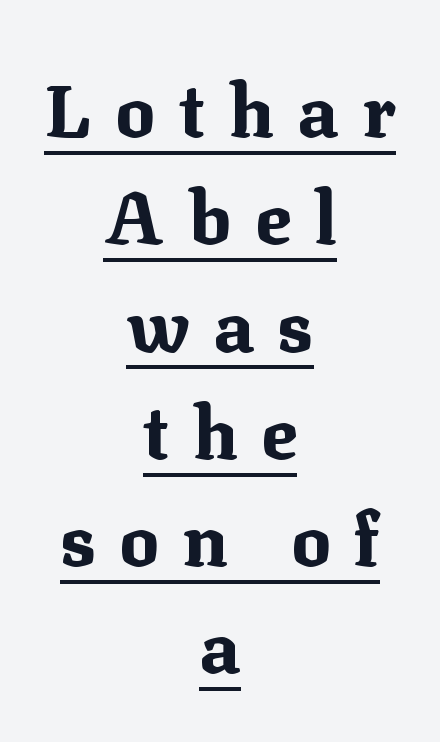
{"serif": "yes", "italic": "no", "bold": "yes", "weight": "bold", "width": "normal", "stroke_contrast": "medium", "x_height": "medium", "monospaced": "no", "underline": "yes", "align": "center", "line_spacing": "normal", "line_spacing_ratio": 1.45, "letter_spacing": "wide", "letter_spacing_em": 0.32, "glyph_px": 74}
